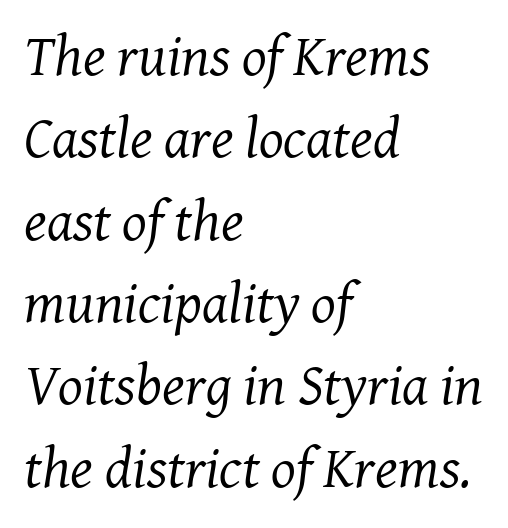
Clear beneath every line of the passage. The designer went with a serif here, giving each stem small feet. Letters have the restrained weight of plain body copy at most. The typography opts for an oblique posture over an upright one. Each new line begins a customary step beneath the previous one.
